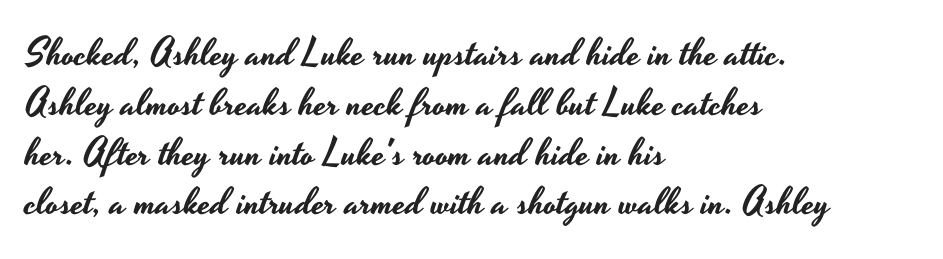
Q: Is the text italic (slanted)? A: Yes.
Q: Is the typeface a serif or a sans-serif typeface? A: Sans-serif.
Q: Is the text underlined? A: No.
Q: How is the paragraph aligned? A: Left-aligned.
Q: Is the spacing between letters normal or unusually wide? A: Normal.
Q: Is the spacing between lines tight, normal or loose? A: Normal.
Q: Width (condensed, normal, or wide)? A: Wide.
Q: Stroke contrast? A: Low.
Q: x-height? A: Small.
Q: Monospaced? A: No.
